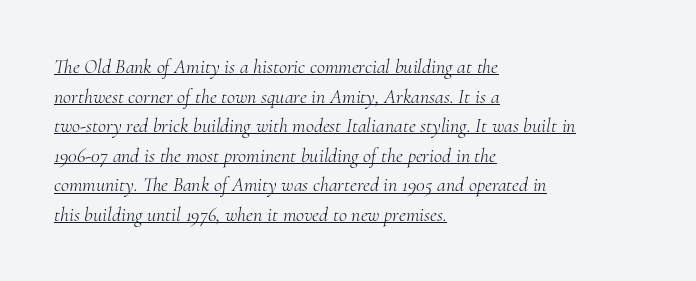
These characters rest on top of a visible drawn line. The passage is arranged the way most books set body copy — flush left. The gaps between neighbouring characters are ordinary and unremarkable. Weight: regular or lighter.
